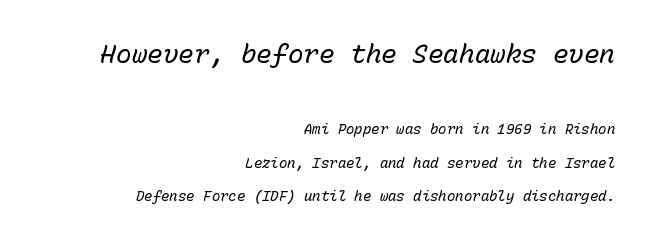
The font's italic variant was chosen for this text. Which chunk is bigger? The first one — the top block dwarfs the bottom. You could call the tracking neutral — neither tight nor loose. This block would shrink considerably if given ordinary leading; it's expanded now. These lines stack with their right ends in a neat column.
